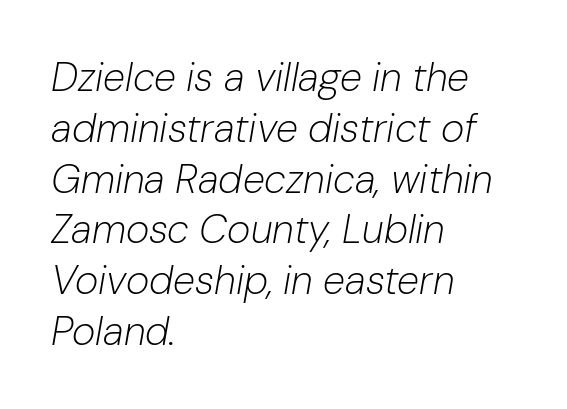
{"italic": "yes", "lean": "right", "slant_degrees": 10, "bold": "no", "weight": "light", "width": "normal", "stroke_contrast": "low", "x_height": "medium", "monospaced": "no", "underline": "no", "align": "left", "line_spacing": "normal", "line_spacing_ratio": 1.27, "letter_spacing": "normal", "letter_spacing_em": 0.0, "glyph_px": 40}
